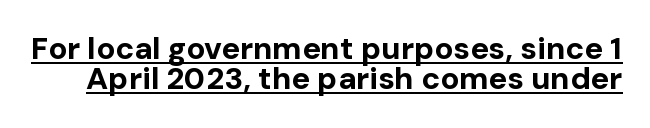
Q: Is the text bold? A: Yes.
Q: Is the text italic (slanted)? A: No, it is upright.
Q: Is the typeface a serif or a sans-serif typeface? A: Sans-serif.
Q: Is the text underlined? A: Yes.
Q: Is the spacing between letters normal or unusually wide? A: Normal.
Q: Is the spacing between lines tight, normal or loose? A: Tight.
Q: Width (condensed, normal, or wide)? A: Normal.
Q: Stroke contrast? A: Low.
Q: x-height? A: Medium.
Q: Monospaced? A: No.
